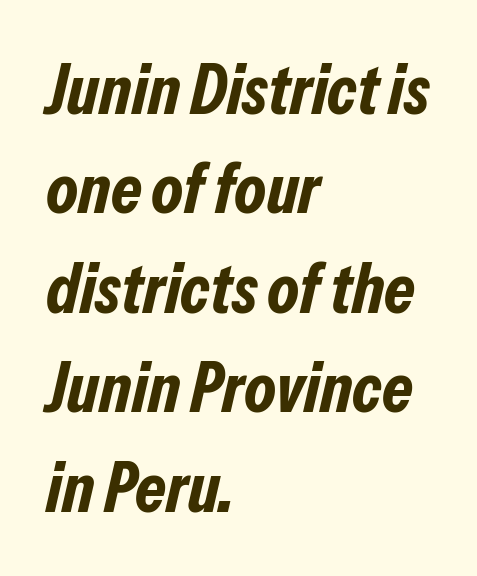
{"italic": "yes", "lean": "right", "slant_degrees": 13, "bold": "yes", "weight": "bold", "width": "condensed", "stroke_contrast": "low", "x_height": "medium", "monospaced": "no", "underline": "no", "align": "left", "line_spacing": "normal", "line_spacing_ratio": 1.42, "letter_spacing": "normal", "letter_spacing_em": 0.0, "glyph_px": 70}
